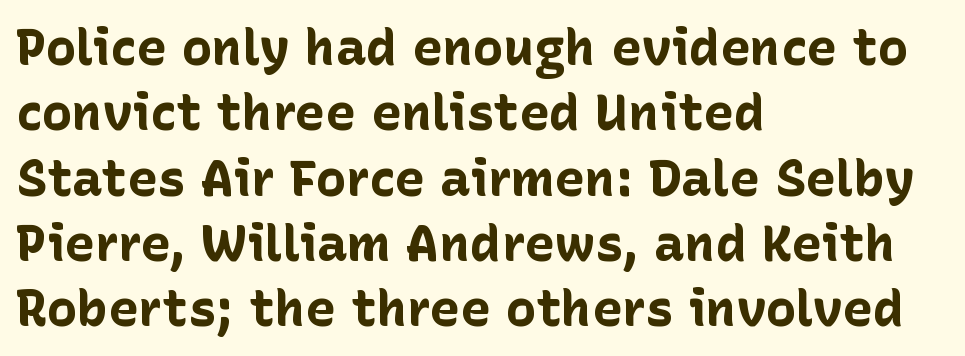
Words appear dense and cohesive because spacing is normal. Normally led — the rows are evenly, conventionally spaced. Looks like regular typesetting: each glyph gets only the width it needs. Has an underline been added? It has not. I'd call this a sans setting — the letters go barefoot.
